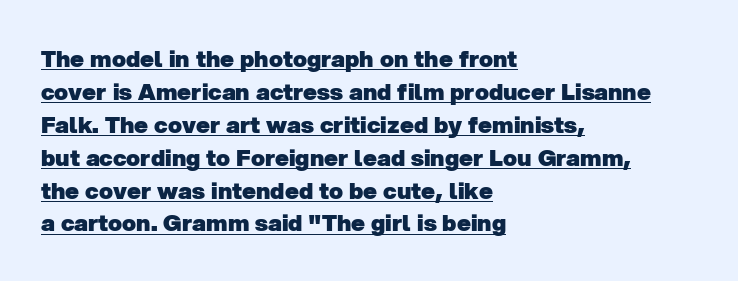
{"bold": "yes", "underline": "yes", "align": "left", "line_spacing": "normal", "line_spacing_ratio": 1.43, "letter_spacing": "normal", "letter_spacing_em": 0.0, "glyph_px": 23}
